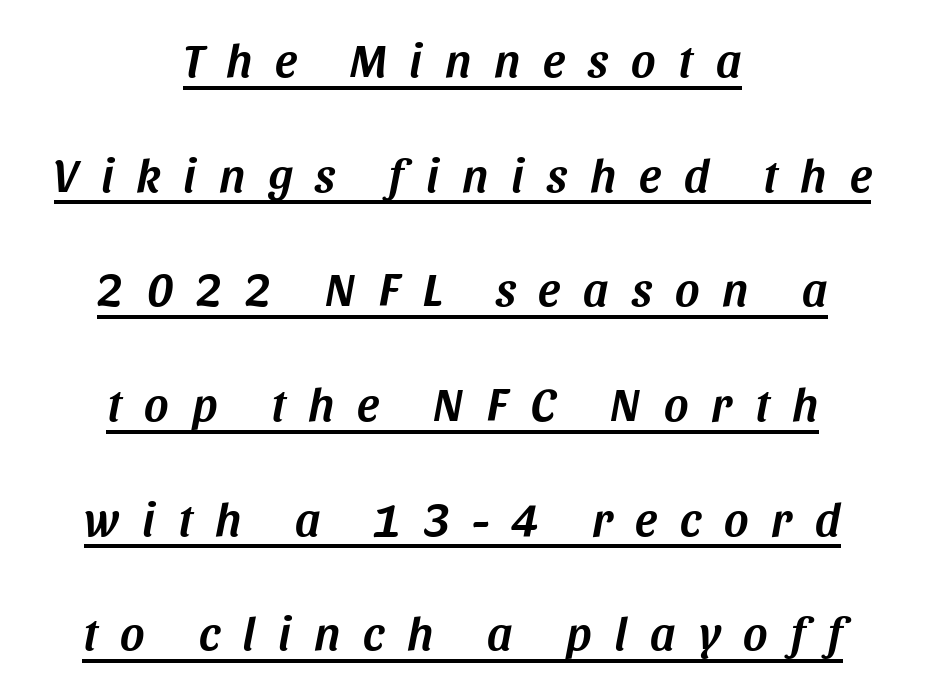
Italic? Definitely — the glyphs are oblique. Each letter keeps its own natural width here, so spacing adapts to shape. Centered paragraph, ragged on both sides. Is there much room between lines? Yes — plenty of vertical air separates them.
